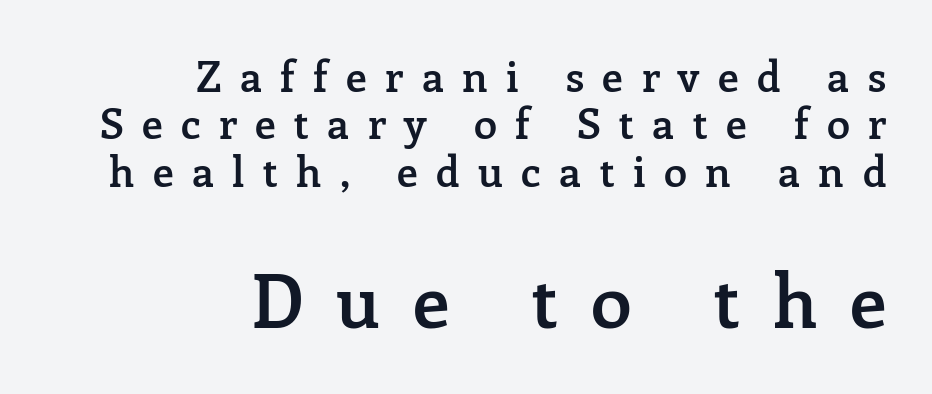
{"serif": "yes", "italic": "no", "bold": "semi", "weight": "semibold", "width": "normal", "stroke_contrast": "low", "x_height": "medium", "monospaced": "no", "underline": "no", "align": "right", "line_spacing": "tight", "line_spacing_ratio": 1.13, "letter_spacing": "wide", "letter_spacing_em": 0.44, "larger_block": "second", "size_ratio": 1.76, "glyph_px": 74}
